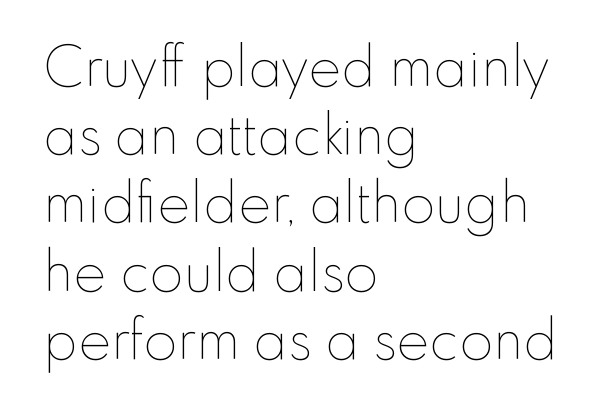
{"italic": "no", "bold": "no", "weight": "thin", "width": "normal", "stroke_contrast": "low", "x_height": "small", "monospaced": "no", "underline": "no", "align": "left", "line_spacing_ratio": 1.24, "letter_spacing": "normal", "letter_spacing_em": 0.0, "glyph_px": 55}
